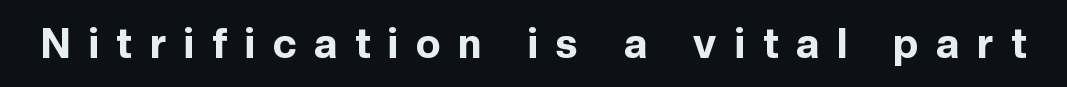
{"serif": "no", "italic": "no", "bold": "yes", "weight": "bold", "width": "normal", "x_height": "medium", "monospaced": "no", "underline": "no", "letter_spacing": "wide", "letter_spacing_em": 0.44, "glyph_px": 41}
